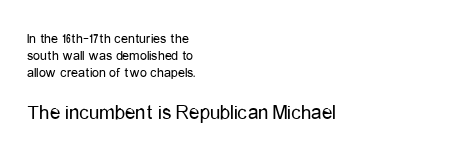
The image shows 21 px text type, upright; set left-aligned, line spacing 1.21x, normal letter spacing, not underlined; the second (bottom) block is 1.5x larger.
